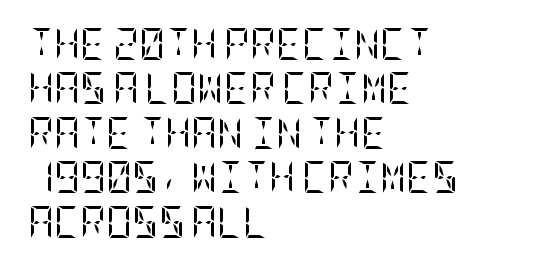
A serif font was chosen for this passage. The foot of each line stays bare and open. Style check: upright. The weight tops out at a normal text grade. If you drew a ruler down the left edge, every line would touch it. Honestly, the row spacing looks completely unremarkable.
